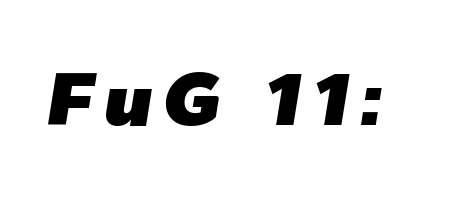
{"italic": "yes", "lean": "right", "slant_degrees": 9, "width": "normal", "stroke_contrast": "low", "x_height": "medium", "monospaced": "no", "underline": "no", "glyph_px": 74}
